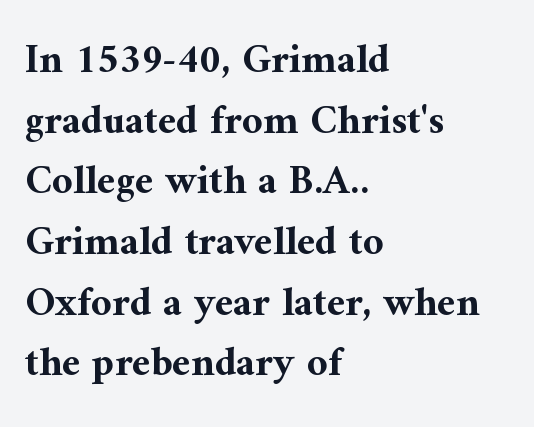
The image shows 41 px bold serif type, upright; set left-aligned, normal line spacing (1.48x), normal letter spacing, not underlined; medium stroke contrast and a medium x-height.
